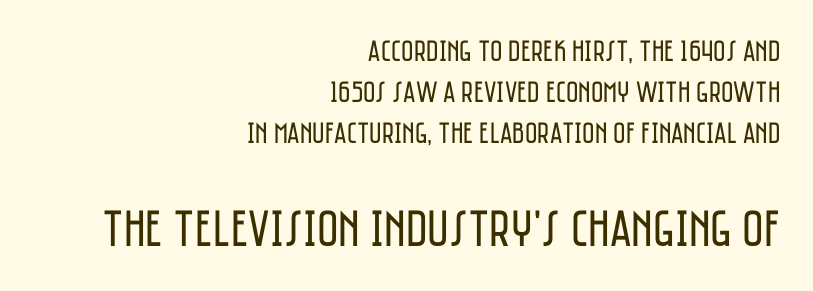
Q: Is the text bold? A: No.
Q: Is the text italic (slanted)? A: No, it is upright.
Q: Is the typeface a serif or a sans-serif typeface? A: Sans-serif.
Q: Is the text underlined? A: No.
Q: How is the paragraph aligned? A: Right-aligned.
Q: Is the spacing between letters normal or unusually wide? A: Normal.
Q: Is the spacing between lines tight, normal or loose? A: Normal.
Q: Which block of text is set in a larger size, the first (top) or the second (bottom)? A: The second (bottom) one.
Q: Width (condensed, normal, or wide)? A: Condensed.
Q: Stroke contrast? A: Low.
Q: x-height? A: Large.
Q: Monospaced? A: No.
